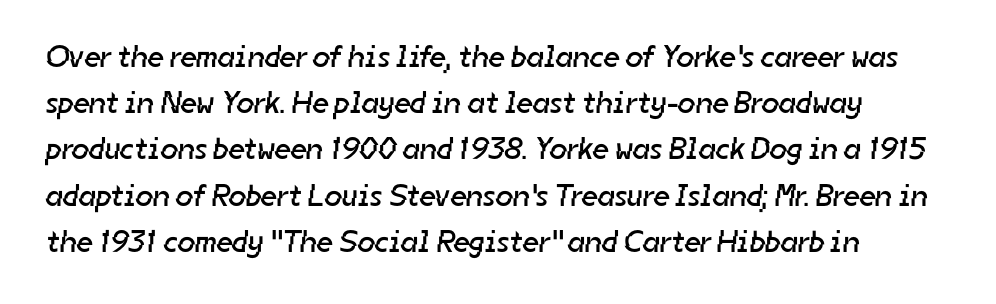
The image shows 31 px regular-weight sans-serif type; set left-aligned, normal line spacing (1.49x), normal letter spacing, not underlined; low stroke contrast and a medium x-height.
